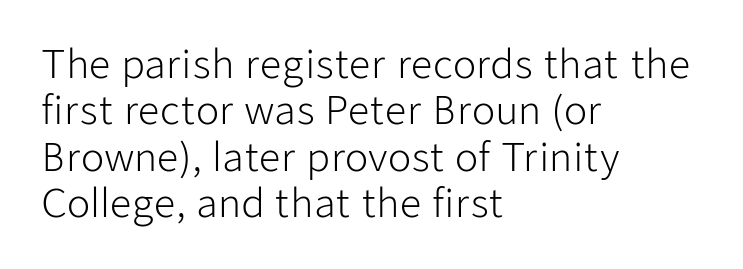
Q: Is the text bold? A: No.
Q: Is the text italic (slanted)? A: No, it is upright.
Q: Is the typeface a serif or a sans-serif typeface? A: Sans-serif.
Q: Is the text underlined? A: No.
Q: How is the paragraph aligned? A: Left-aligned.
Q: Is the spacing between letters normal or unusually wide? A: Normal.
Q: Width (condensed, normal, or wide)? A: Normal.
Q: Stroke contrast? A: Low.
Q: x-height? A: Medium.
Q: Monospaced? A: No.
